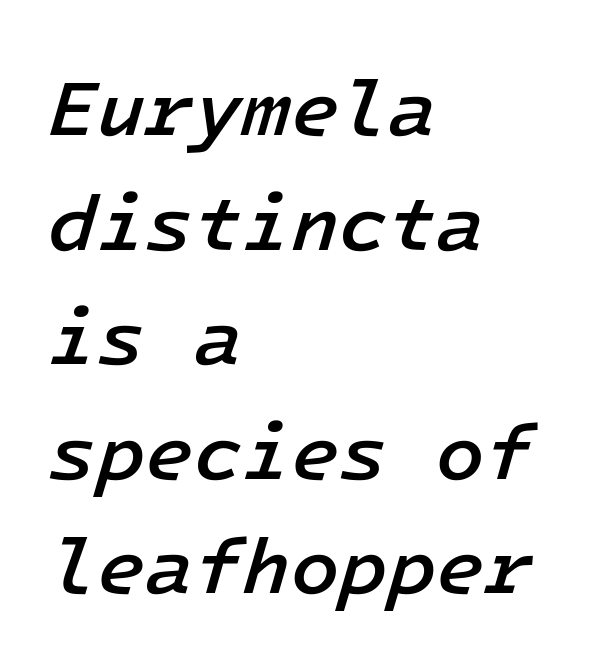
Any mark beneath the type? The region is blank. Yep, that's italic — everything's leaning. Look at the stroke-to-counter ratio: somewhat heavy, a semibold. If you measured baseline to baseline, you'd find a middling distance. The letterforms sit shoulder to shoulder at normal distance.
